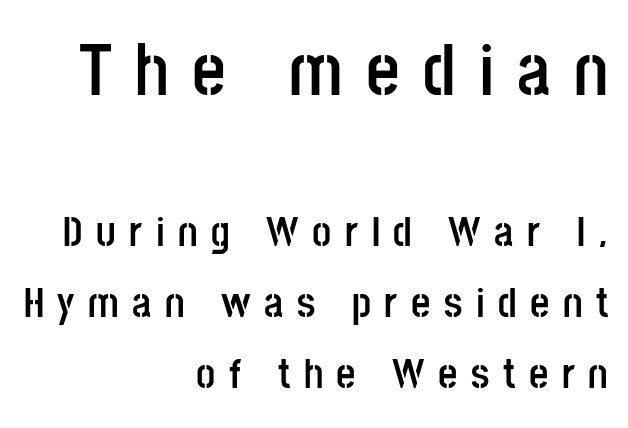
What's the leading like? Ordinary, nothing unusual. The composition opens big and finishes small. The typography opts for an upright posture over an oblique one. Every row of glyphs terminates at an identical x-position on the right. There is plenty of visible air inserted between adjacent glyphs. Grotesque or geometric, the face here clearly has no serifs.
